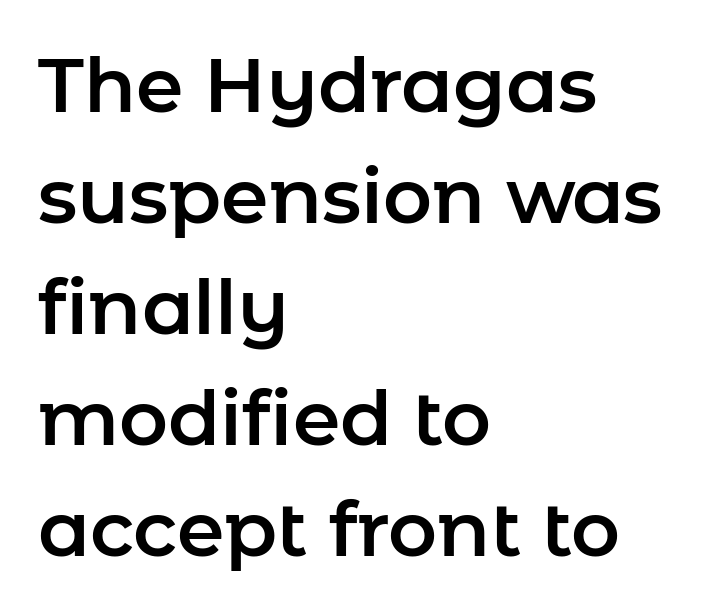
{"serif": "no", "italic": "no", "width": "normal", "stroke_contrast": "low", "x_height": "medium", "monospaced": "no", "underline": "no", "align": "left", "line_spacing": "normal", "line_spacing_ratio": 1.46, "letter_spacing": "normal", "letter_spacing_em": 0.0, "glyph_px": 76}
